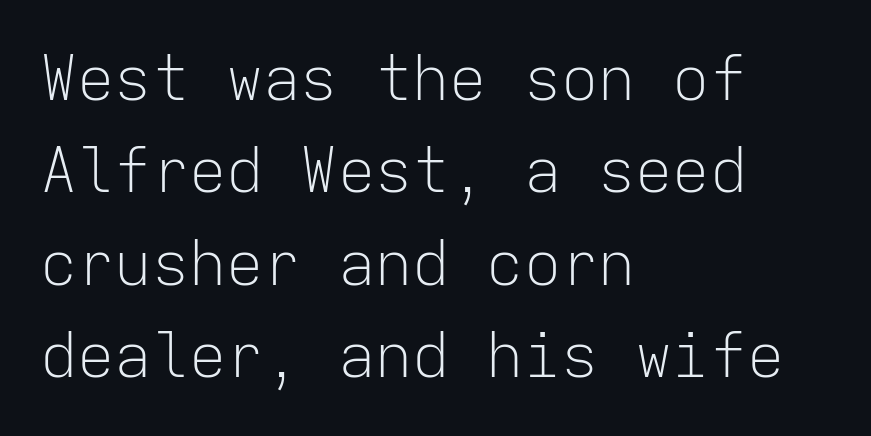
{"serif": "no", "italic": "no", "bold": "no", "weight": "light", "width": "normal", "stroke_contrast": "low", "x_height": "medium", "monospaced": "yes", "underline": "no", "align": "left", "line_spacing": "normal", "line_spacing_ratio": 1.49, "letter_spacing": "normal", "letter_spacing_em": 0.0, "glyph_px": 62}
